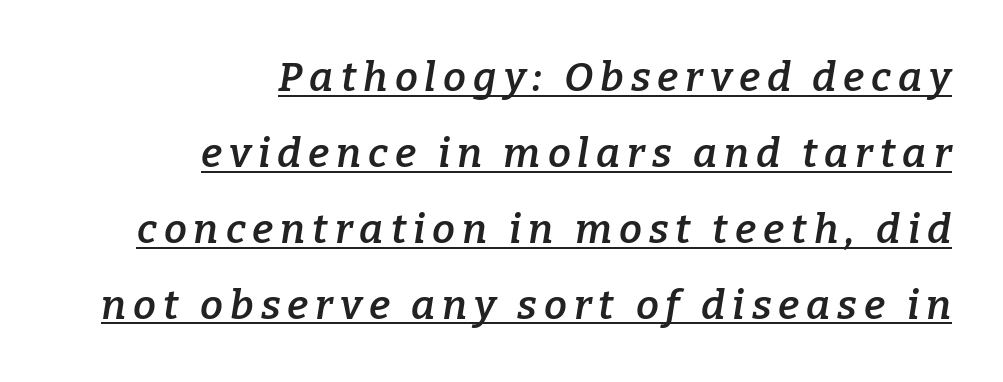
These lines are composed in type with serifs. Caption: multi-line text, flush right, ragged left. The face used here is proportionally spaced, like ordinary book or web type. A bit beefed up — I'd call it semibold rather than bold. The rendered words wear a rule along their underside. If you drew a line through each stem, it would be angled.
